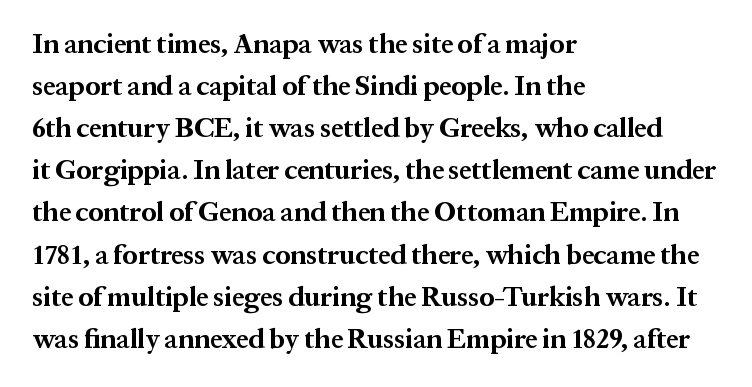
Nothing unusual about the tracking: characters are spaced as the font intends. Layout note: lines flush left. Does the lettering tilt? It doesn't — this is upright. The characters look thick and weighty, a clear bold. If you measured baseline to baseline, you'd find a middling distance. Underlining? Definitely not there.
